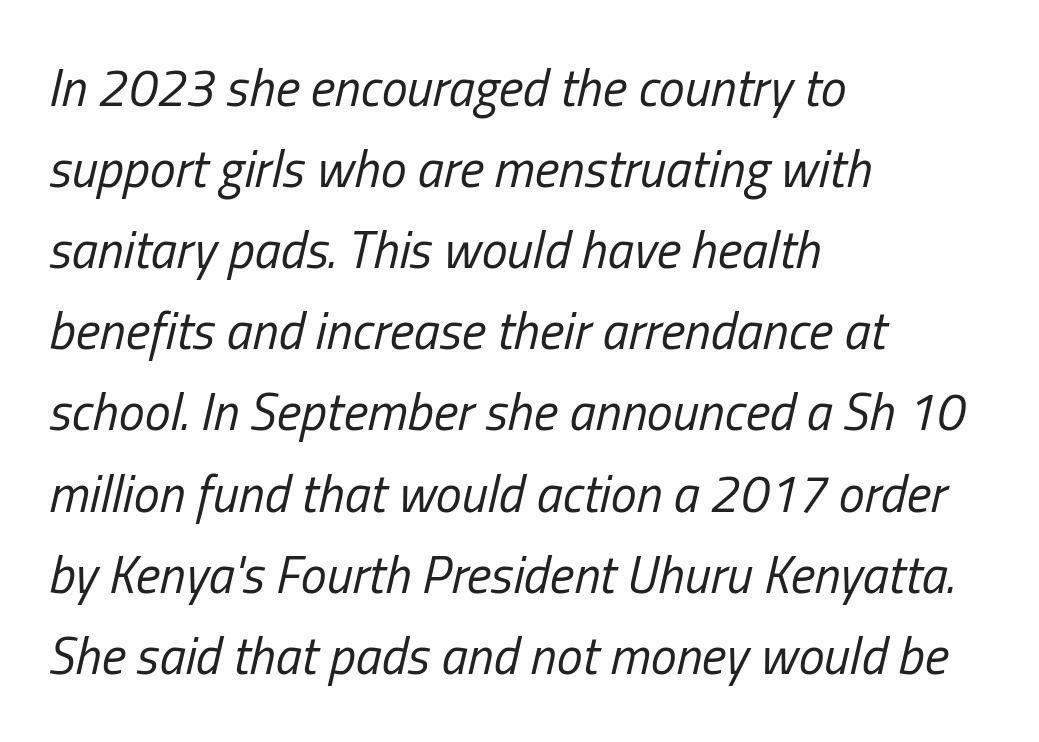
{"italic": "yes", "lean": "right", "slant_degrees": 13, "bold": "no", "weight": "regular", "width": "condensed", "stroke_contrast": "low", "x_height": "medium", "monospaced": "no", "underline": "no", "align": "left", "line_spacing": "normal", "line_spacing_ratio": 1.56, "letter_spacing": "normal", "letter_spacing_em": 0.0, "glyph_px": 52}
